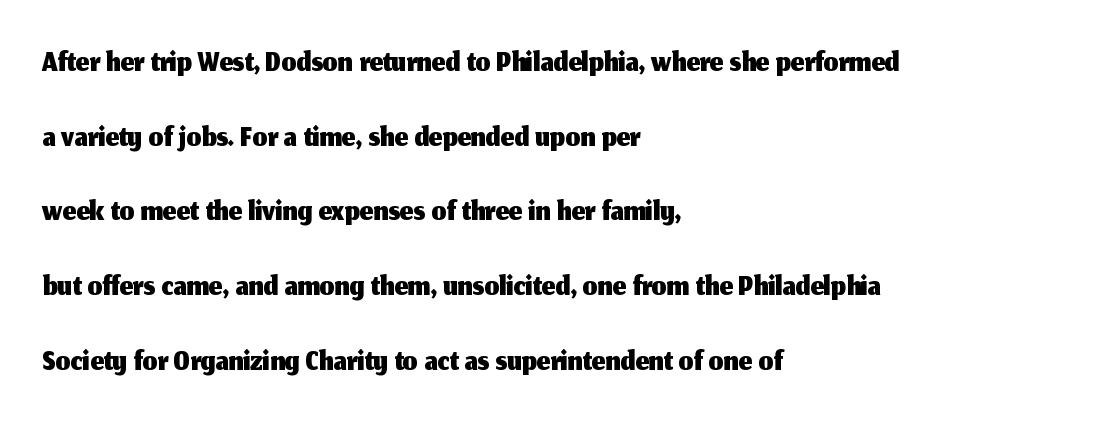
The image shows 47 px sans-serif type, upright; set left-aligned, normal line spacing (1.59x), normal letter spacing, not underlined; medium stroke contrast and a medium x-height.
